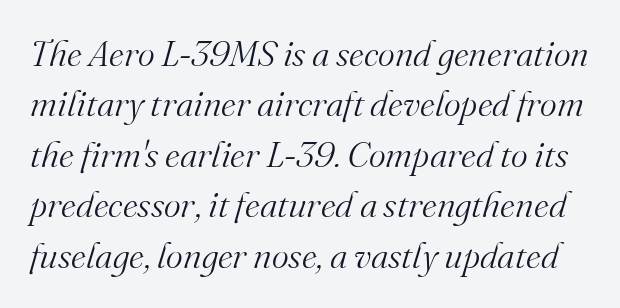
Q: Is the text bold? A: No.
Q: Is the text italic (slanted)? A: Yes, it leans right by about 16 degrees.
Q: Is the typeface a serif or a sans-serif typeface? A: Serif.
Q: Is the text underlined? A: No.
Q: Is the spacing between letters normal or unusually wide? A: Normal.
Q: Is the spacing between lines tight, normal or loose? A: Normal.
Q: Width (condensed, normal, or wide)? A: Normal.
Q: Stroke contrast? A: Medium.
Q: x-height? A: Small.
Q: Monospaced? A: No.
